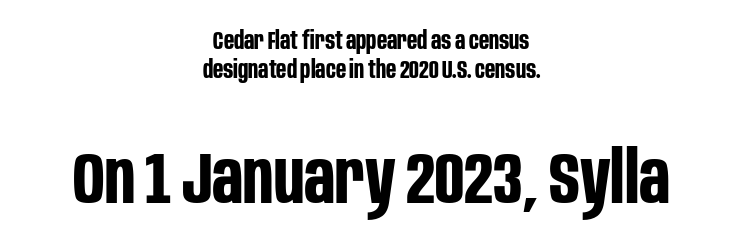
The image shows 72 px bold, condensed sans-serif type, upright; set centered, line spacing 1.22x, normal letter spacing, not underlined; the second (bottom) block is 3.0x larger; low stroke contrast and a large x-height.
